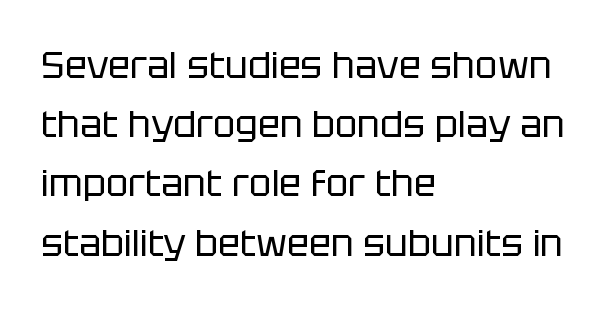
The image shows 37 px regular-weight sans-serif type, upright; set left-aligned, normal line spacing (1.6x), normal letter spacing, not underlined; low stroke contrast and a large x-height.
